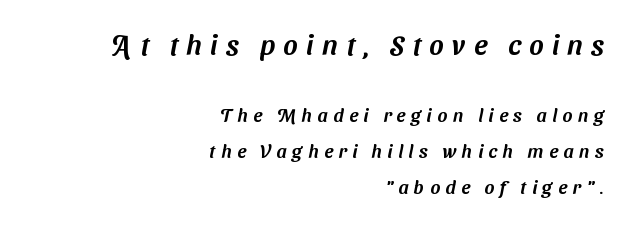
{"serif": "no", "width": "normal", "stroke_contrast": "medium", "x_height": "medium", "monospaced": "no", "underline": "no", "align": "right", "line_spacing": "loose", "line_spacing_ratio": 1.91, "letter_spacing": "wide", "letter_spacing_em": 0.29, "larger_block": "first", "size_ratio": 1.47, "glyph_px": 28}
